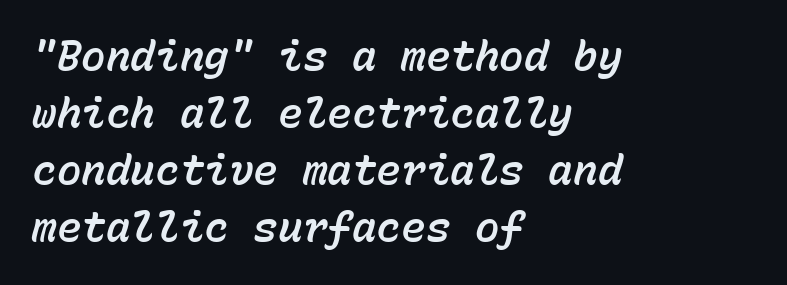
Q: Is the text italic (slanted)? A: Yes, it leans right by about 15 degrees.
Q: Is the text underlined? A: No.
Q: How is the paragraph aligned? A: Left-aligned.
Q: Is the spacing between letters normal or unusually wide? A: Normal.
Q: Is the spacing between lines tight, normal or loose? A: Normal.
Q: Width (condensed, normal, or wide)? A: Normal.
Q: Stroke contrast? A: Low.
Q: x-height? A: Medium.
Q: Monospaced? A: Yes.
